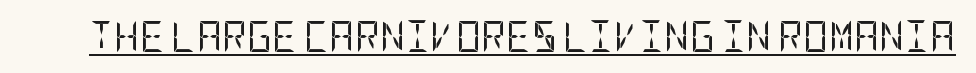
The lettering stays uniformly vertical, giving the passage a roman look. Check where the strokes stop: nothing finishes them off — pure sans. Stems here are at most as thick as an everyday book face. Compared with undecorated copy, this sample adds a rule below the words. The horizontal fit of the characters is conventional and even.
